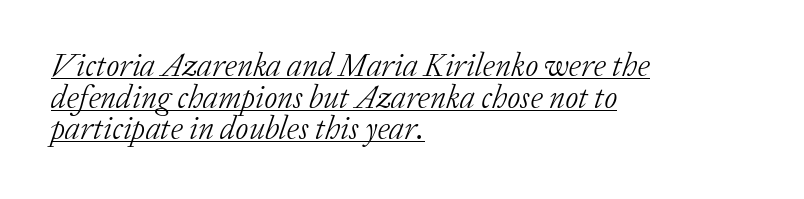
Q: Is the text bold? A: No.
Q: Is the text italic (slanted)? A: Yes, it leans right by about 20 degrees.
Q: Is the typeface a serif or a sans-serif typeface? A: Serif.
Q: Is the text underlined? A: Yes.
Q: How is the paragraph aligned? A: Left-aligned.
Q: Is the spacing between letters normal or unusually wide? A: Normal.
Q: Is the spacing between lines tight, normal or loose? A: Tight.
Q: Width (condensed, normal, or wide)? A: Normal.
Q: Stroke contrast? A: Low.
Q: x-height? A: Medium.
Q: Monospaced? A: No.
